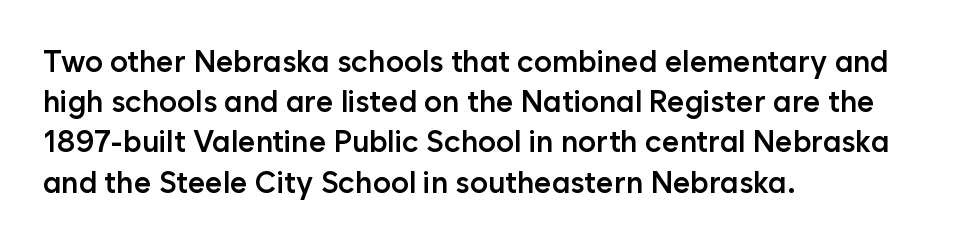
Regarding leading, the lines here are spaced in the standard way. Words float on clear page, feet unadorned. The typography opts for an upright posture over an oblique one. In terms of weight, the rendering is demibold, just under bold. In terms of letterspacing, this is plain default setting.
